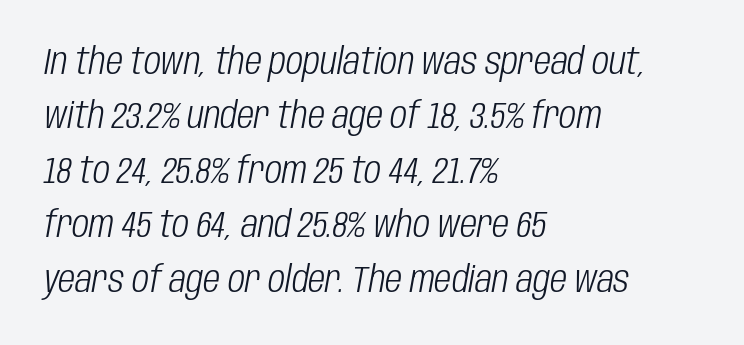
The image shows 37 px light, condensed type, italic (leaning right); set left-aligned, normal line spacing (1.47x), normal letter spacing, not underlined; low stroke contrast and a large x-height.
